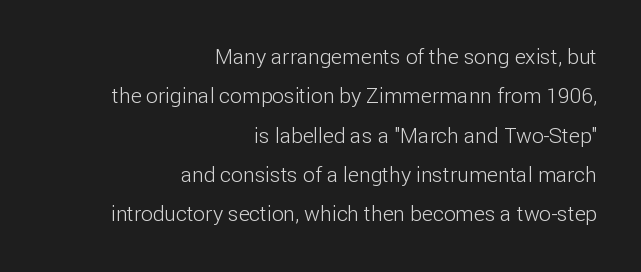
How are the letters spaced? Ordinarily, with no added tracking. A light-to-regular cut is what we see here. A bare baseline throughout the passage. The text block is weighted toward the right margin, trailing off unevenly leftward.
